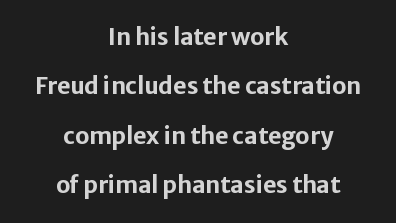
Q: Is the text bold? A: Yes.
Q: Is the text italic (slanted)? A: No, it is upright.
Q: Is the text underlined? A: No.
Q: How is the paragraph aligned? A: Centered.
Q: Is the spacing between letters normal or unusually wide? A: Normal.
Q: Is the spacing between lines tight, normal or loose? A: Loose.
